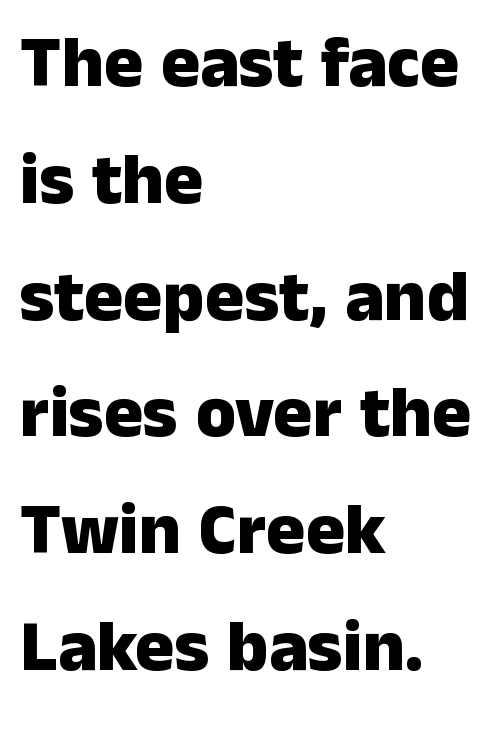
Q: Is the text bold? A: Yes.
Q: Is the text italic (slanted)? A: No, it is upright.
Q: Is the typeface a serif or a sans-serif typeface? A: Sans-serif.
Q: Is the text underlined? A: No.
Q: How is the paragraph aligned? A: Left-aligned.
Q: Is the spacing between letters normal or unusually wide? A: Normal.
Q: Is the spacing between lines tight, normal or loose? A: Normal.
Q: Width (condensed, normal, or wide)? A: Normal.
Q: Stroke contrast? A: Low.
Q: x-height? A: Medium.
Q: Monospaced? A: No.
